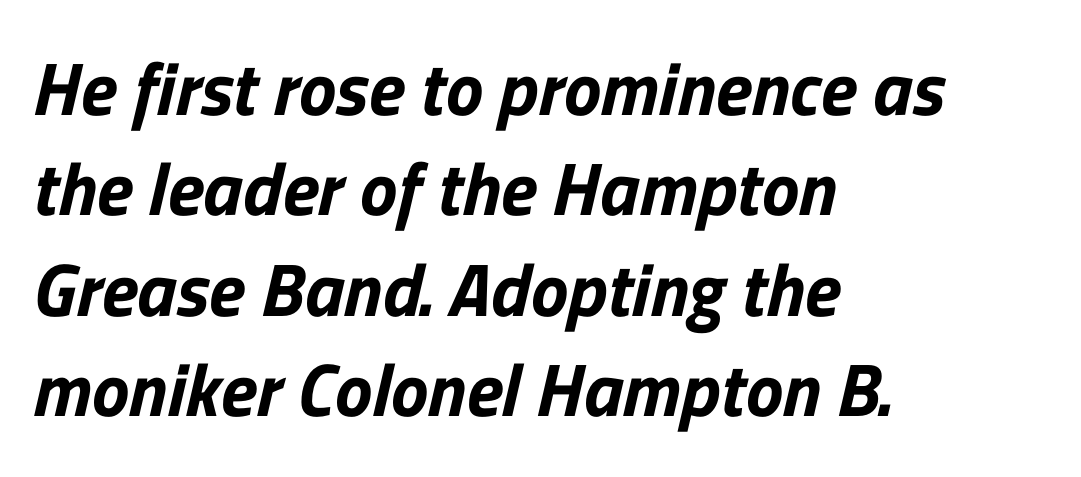
Bare-footed words on every line. Varying glyph widths throughout — classic text-font behaviour. Serif or sans? Sans — the stroke terminals are bare. Each new line begins a customary step beneath the previous one. These lines keep a tight, regular rhythm from letter to letter.
